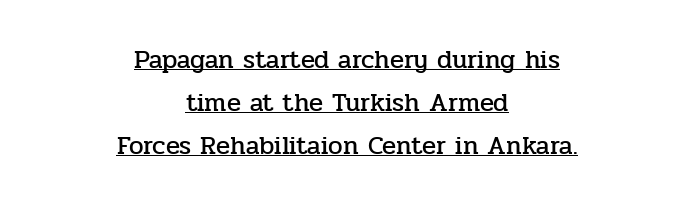
The glyphs are accompanied by a horizontal stroke just below them. What stands out about the letter spacing? Nothing — it is the standard amount. These lines sit exactly where default settings would place them. Reading down the block, each line starts at a different indent, mirrored at its end. These lines were composed using upright roman letters.
